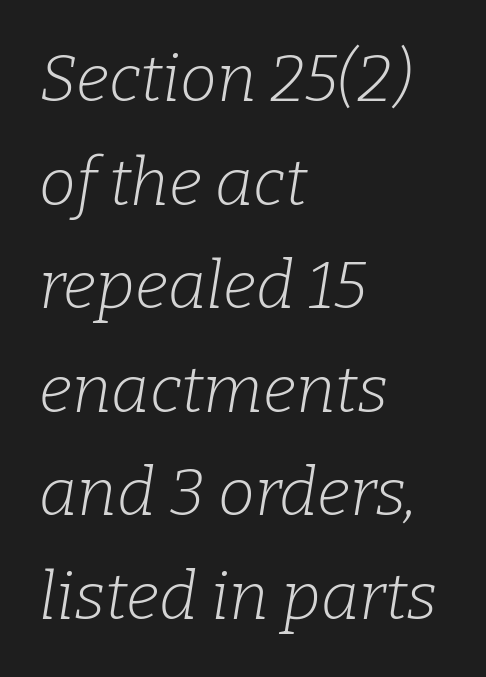
{"serif": "yes", "italic": "yes", "lean": "right", "slant_degrees": 9, "bold": "no", "weight": "light", "width": "normal", "stroke_contrast": "low", "x_height": "medium", "monospaced": "no", "underline": "no", "align": "left", "line_spacing": "normal", "line_spacing_ratio": 1.57, "letter_spacing": "normal", "letter_spacing_em": 0.0, "glyph_px": 66}
